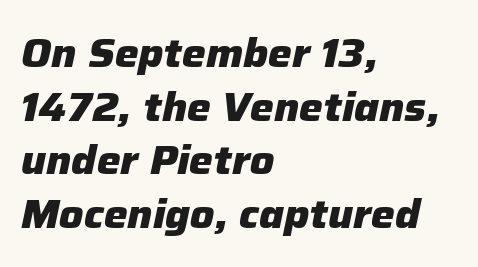
The image shows 40 px heavy type, italic (leaning right); set left-aligned, normal line spacing (1.34x), normal letter spacing, not underlined; low stroke contrast and a medium x-height.
